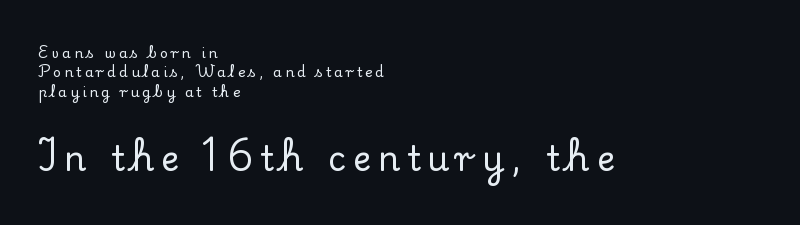
{"serif": "yes", "italic": "no", "width": "normal", "stroke_contrast": "low", "x_height": "small", "monospaced": "no", "underline": "no", "align": "left", "line_spacing": "normal", "line_spacing_ratio": 1.38, "letter_spacing": "wide", "letter_spacing_em": 0.21, "larger_block": "second", "size_ratio": 2.43, "glyph_px": 34}
